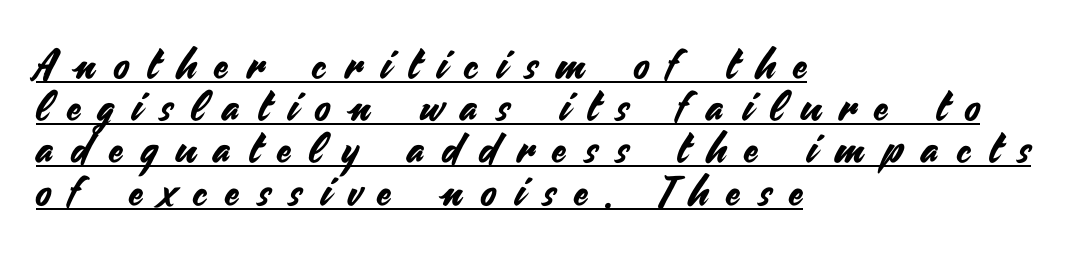
The rendering uses natural spacing where letterforms have individual widths. In terms of leading, this rendering errs on the cramped side. Tracking value appears strongly positive — letters spread wide. A rule runs beneath these lines of type.
